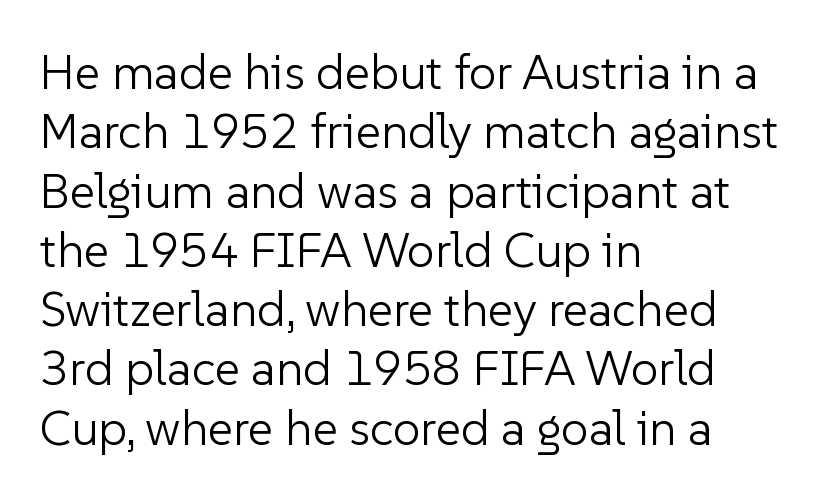
The image shows 49 px light sans-serif type, upright; set left-aligned, line spacing 1.21x, normal letter spacing, not underlined; low stroke contrast and a medium x-height.
